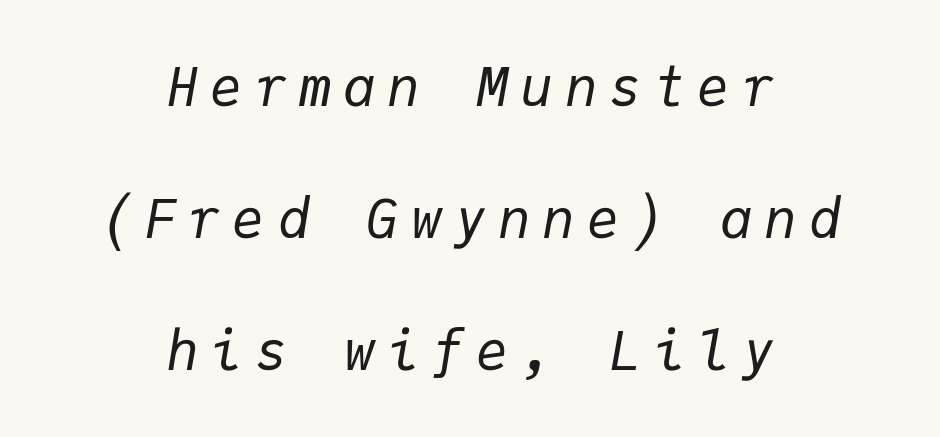
Q: Is the text bold? A: No.
Q: Is the text italic (slanted)? A: Yes, it leans right by about 9 degrees.
Q: Is the text underlined? A: No.
Q: How is the paragraph aligned? A: Centered.
Q: Is the spacing between letters normal or unusually wide? A: Unusually wide.
Q: Is the spacing between lines tight, normal or loose? A: Loose.
Q: Width (condensed, normal, or wide)? A: Normal.
Q: Stroke contrast? A: Low.
Q: x-height? A: Medium.
Q: Monospaced? A: Yes.
